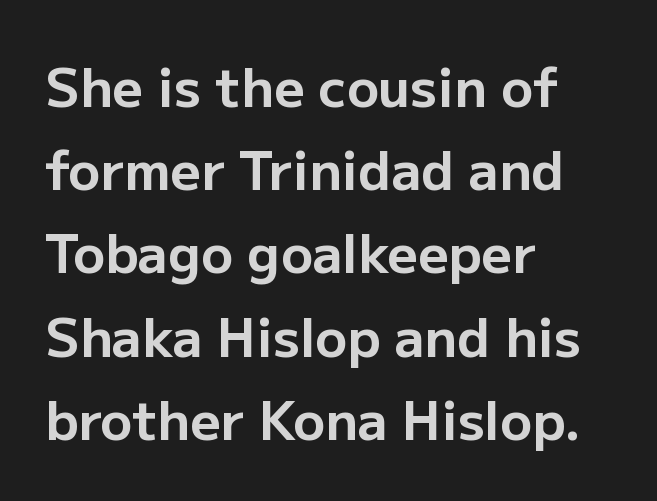
The rag falls on the right side of this text block. The letters advance in unequal steps, a hallmark of proportional type. These lines are composed in type without serifs. Students, this is bold: see how much ink each stroke carries.
